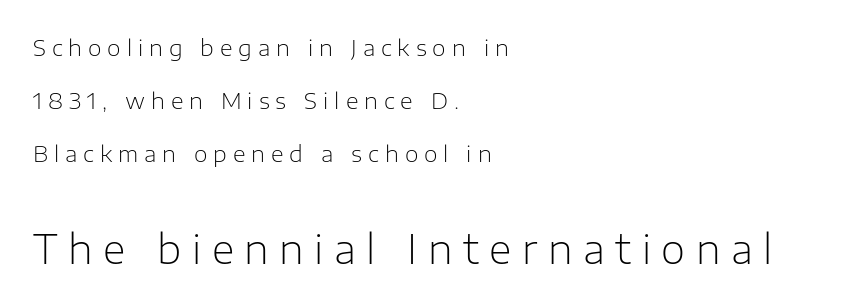
Q: Is the text bold? A: No.
Q: Is the text italic (slanted)? A: No, it is upright.
Q: Is the typeface a serif or a sans-serif typeface? A: Sans-serif.
Q: Is the text underlined? A: No.
Q: How is the paragraph aligned? A: Left-aligned.
Q: Is the spacing between letters normal or unusually wide? A: Unusually wide.
Q: Is the spacing between lines tight, normal or loose? A: Loose.
Q: Which block of text is set in a larger size, the first (top) or the second (bottom)? A: The second (bottom) one.
Q: Width (condensed, normal, or wide)? A: Normal.
Q: Stroke contrast? A: Low.
Q: x-height? A: Medium.
Q: Monospaced? A: No.
